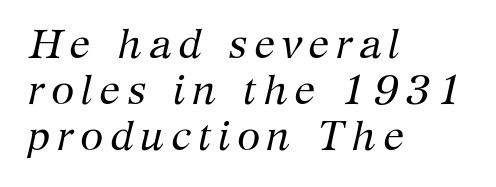
In CSS terms this would be text-align: left. Slant detected: the letters are inclined. The rendering uses natural spacing where letterforms have individual widths. Caption: face not bold, strokes unweighted.
